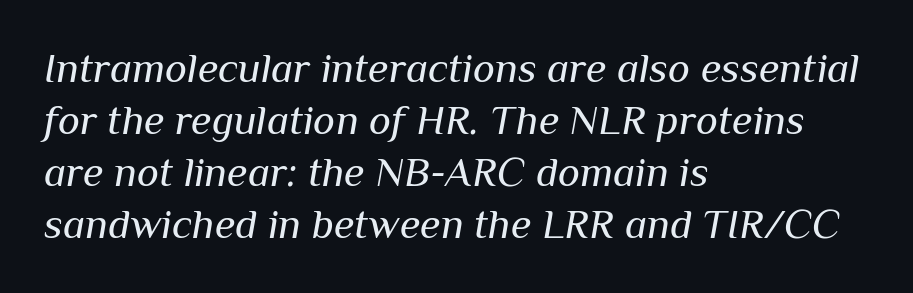
Q: Is the text bold? A: No.
Q: Is the text italic (slanted)? A: Yes, it leans right by about 10 degrees.
Q: Is the text underlined? A: No.
Q: How is the paragraph aligned? A: Left-aligned.
Q: Is the spacing between letters normal or unusually wide? A: Normal.
Q: Width (condensed, normal, or wide)? A: Normal.
Q: Stroke contrast? A: Medium.
Q: x-height? A: Medium.
Q: Monospaced? A: No.
